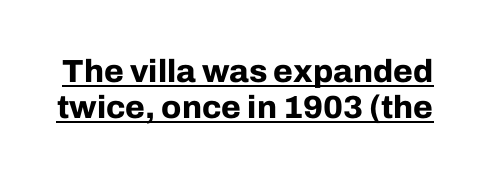
Q: Is the text bold? A: Yes.
Q: Is the text italic (slanted)? A: No, it is upright.
Q: Is the typeface a serif or a sans-serif typeface? A: Sans-serif.
Q: Is the text underlined? A: Yes.
Q: Is the spacing between letters normal or unusually wide? A: Normal.
Q: Is the spacing between lines tight, normal or loose? A: Tight.
Q: Width (condensed, normal, or wide)? A: Normal.
Q: Stroke contrast? A: Low.
Q: x-height? A: Medium.
Q: Monospaced? A: No.
